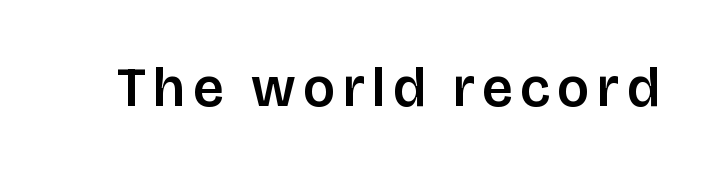
Q: Is the text italic (slanted)? A: No, it is upright.
Q: Is the typeface a serif or a sans-serif typeface? A: Sans-serif.
Q: Is the text underlined? A: No.
Q: Width (condensed, normal, or wide)? A: Normal.
Q: Stroke contrast? A: Low.
Q: x-height? A: Large.
Q: Monospaced? A: No.
